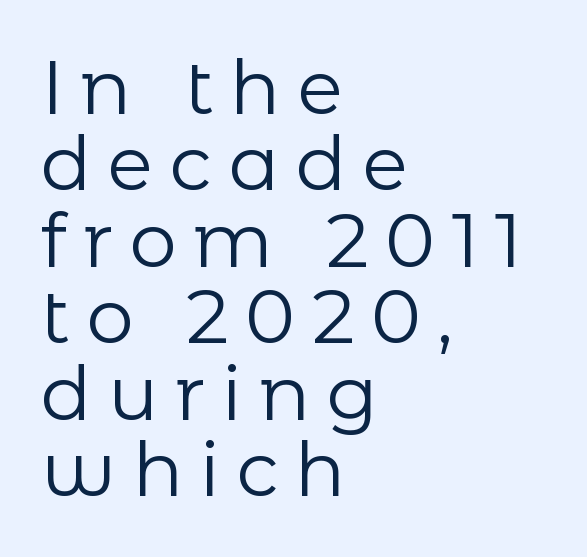
Q: Is the text bold? A: No.
Q: Is the text italic (slanted)? A: No, it is upright.
Q: Is the typeface a serif or a sans-serif typeface? A: Sans-serif.
Q: Is the text underlined? A: No.
Q: How is the paragraph aligned? A: Left-aligned.
Q: Is the spacing between letters normal or unusually wide? A: Unusually wide.
Q: Is the spacing between lines tight, normal or loose? A: Tight.
Q: Width (condensed, normal, or wide)? A: Normal.
Q: Stroke contrast? A: Low.
Q: x-height? A: Medium.
Q: Monospaced? A: No.
